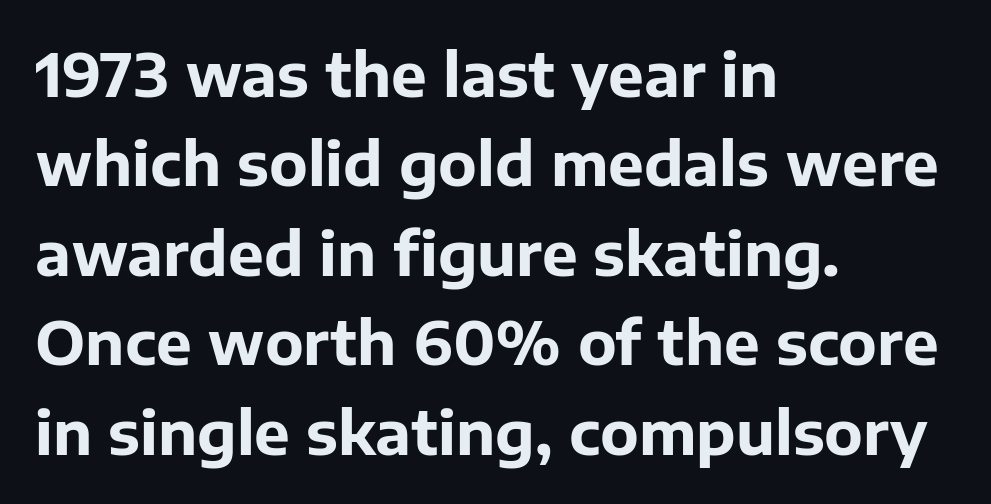
The letters advance in unequal steps, a hallmark of proportional type. Each new line begins a customary step beneath the previous one. Posture: vertical. A clean baseline with only descenders dipping below it. Compared with an ordinary text face, these strokes are far heavier — a full bold.
